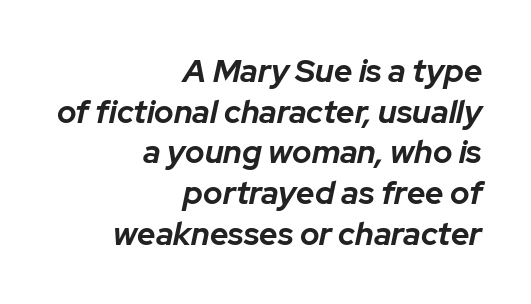
{"italic": "yes", "lean": "right", "slant_degrees": 12, "bold": "yes", "weight": "bold", "width": "normal", "stroke_contrast": "low", "x_height": "medium", "monospaced": "no", "underline": "no", "align": "right", "line_spacing": "normal", "line_spacing_ratio": 1.27, "letter_spacing": "normal", "letter_spacing_em": 0.0, "glyph_px": 32}
